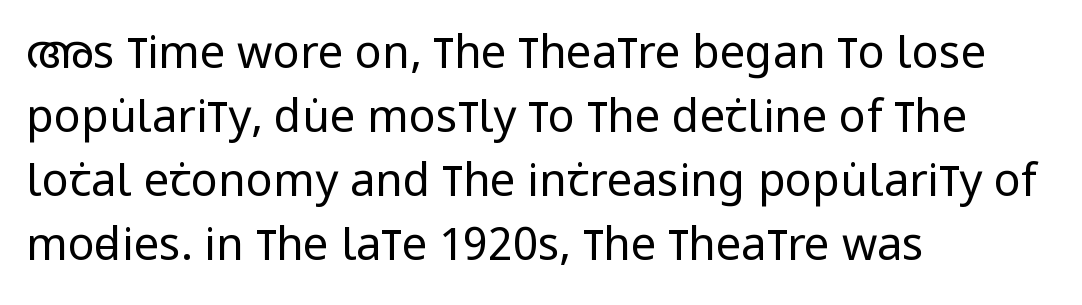
Visually the block forms a straight wall on the left and a jagged coastline on the right. Think of a printed novel: that variable character pitch is what you see here. Decoration check: the copy has no underline. The letterforms sit shoulder to shoulder at normal distance. Designer's note — italics off, roman on. The face used here is a sans, in the tradition of grotesques and geometrics.
